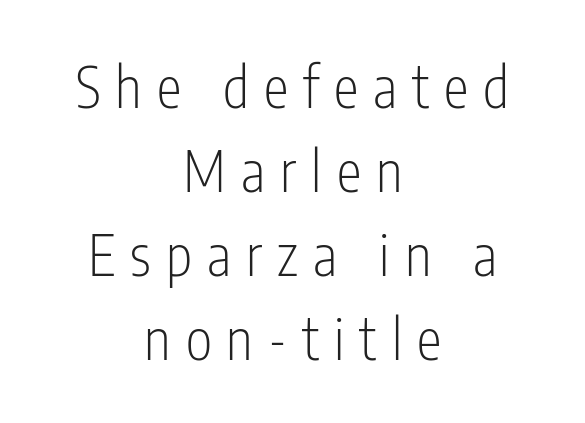
The image shows 56 px light, condensed sans-serif type, upright; set centered, normal line spacing (1.5x), unusually wide letter spacing (+0.27 em), not underlined; low stroke contrast and a medium x-height.
